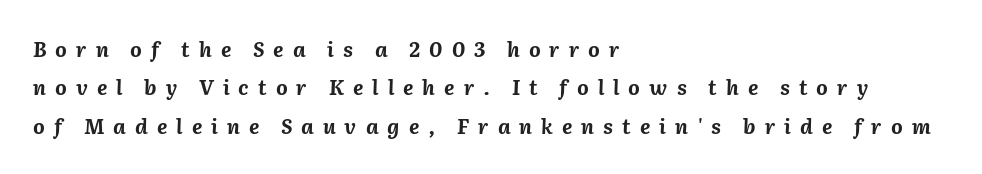
Inter-character spacing is expanded well beyond the font's built-in metrics. Successive baselines arrive slowly, with a big drop between each. Strokes here are thick enough to call this a true bold. The passage shown is not underscored anywhere. Tall strokes in this sample are angled rather than plumb.
